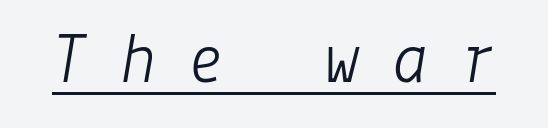
Short note: letters widely spaced. Somebody hit Ctrl+U on this one — the words are underlined. This is oblique type, the kind used for emphasis or titles. Caption: face not bold, strokes unweighted.
